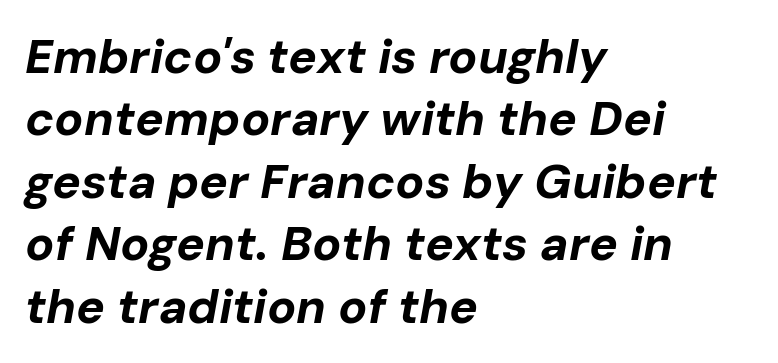
Q: Is the text bold? A: Yes.
Q: Is the text italic (slanted)? A: Yes, it leans right by about 10 degrees.
Q: Is the text underlined? A: No.
Q: How is the paragraph aligned? A: Left-aligned.
Q: Is the spacing between letters normal or unusually wide? A: Normal.
Q: Is the spacing between lines tight, normal or loose? A: Normal.
Q: Width (condensed, normal, or wide)? A: Normal.
Q: Stroke contrast? A: Low.
Q: x-height? A: Medium.
Q: Monospaced? A: No.
